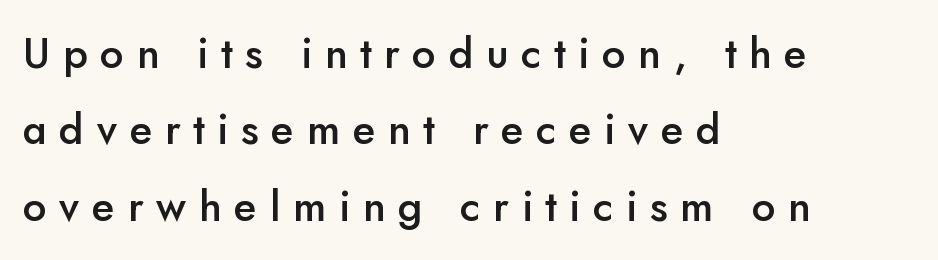
Q: Is the text bold? A: Semi-bold.
Q: Is the text italic (slanted)? A: No, it is upright.
Q: Is the typeface a serif or a sans-serif typeface? A: Sans-serif.
Q: Is the text underlined? A: No.
Q: How is the paragraph aligned? A: Left-aligned.
Q: Is the spacing between letters normal or unusually wide? A: Unusually wide.
Q: Width (condensed, normal, or wide)? A: Normal.
Q: Stroke contrast? A: Low.
Q: x-height? A: Small.
Q: Monospaced? A: No.
